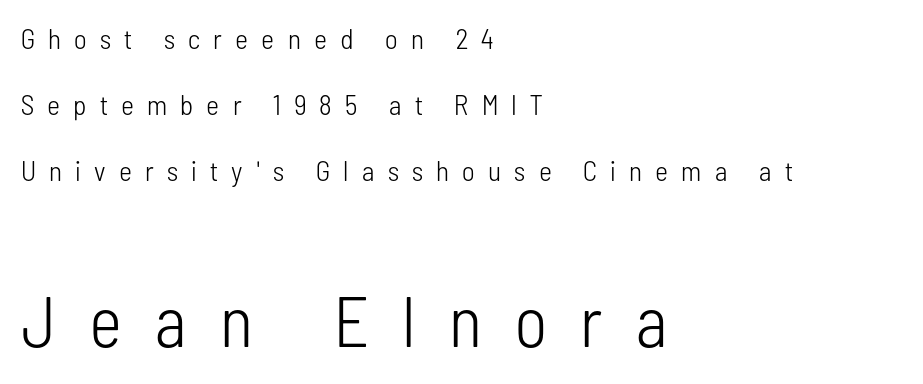
The image shows 71 px light, condensed sans-serif type, upright; set left-aligned, loose line spacing (2.36x), unusually wide letter spacing (+0.47 em), not underlined; the second (bottom) block is 2.54x larger; low stroke contrast and a medium x-height.
